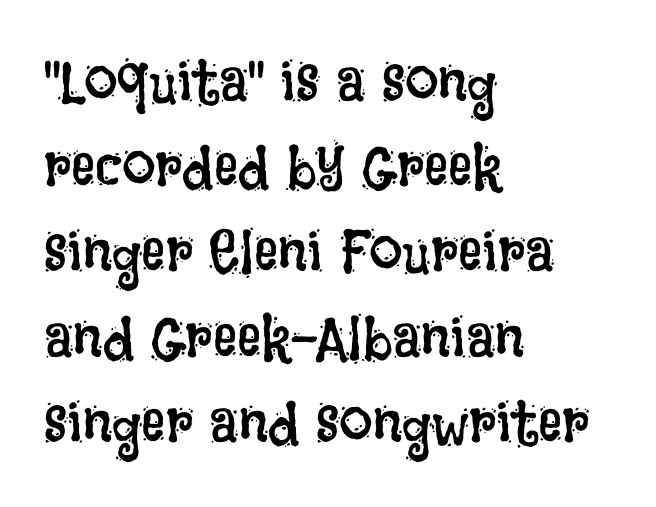
{"italic": "no", "bold": "no", "weight": "regular", "width": "condensed", "stroke_contrast": "low", "x_height": "large", "monospaced": "no", "underline": "no", "align": "left", "line_spacing": "normal", "line_spacing_ratio": 1.42, "letter_spacing": "normal", "letter_spacing_em": 0.0, "glyph_px": 60}
